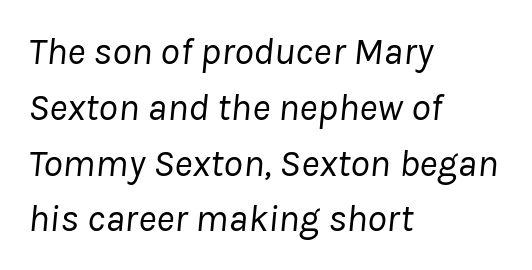
{"italic": "yes", "lean": "right", "slant_degrees": 8, "bold": "no", "weight": "regular", "width": "normal", "stroke_contrast": "low", "x_height": "medium", "monospaced": "no", "underline": "no", "align": "left", "line_spacing": "normal", "line_spacing_ratio": 1.43, "letter_spacing": "normal", "letter_spacing_em": 0.0, "glyph_px": 39}
